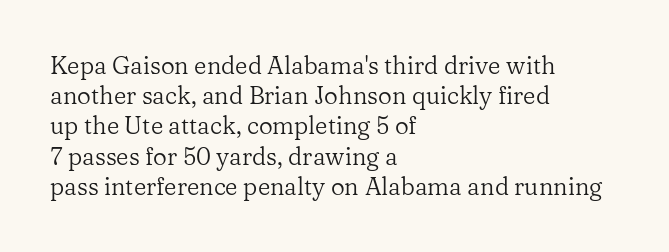
The image shows 24 px text type, upright; set left-aligned, normal line spacing (1.26x), normal letter spacing, not underlined.
